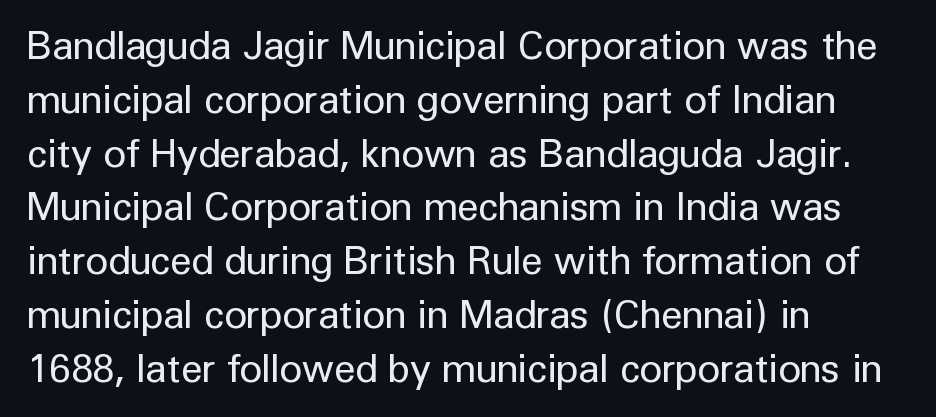
Q: Is the text bold? A: No.
Q: Is the text italic (slanted)? A: No, it is upright.
Q: Is the typeface a serif or a sans-serif typeface? A: Sans-serif.
Q: Is the text underlined? A: No.
Q: How is the paragraph aligned? A: Left-aligned.
Q: Is the spacing between letters normal or unusually wide? A: Normal.
Q: Is the spacing between lines tight, normal or loose? A: Normal.
Q: Width (condensed, normal, or wide)? A: Normal.
Q: Stroke contrast? A: Low.
Q: x-height? A: Medium.
Q: Monospaced? A: No.
